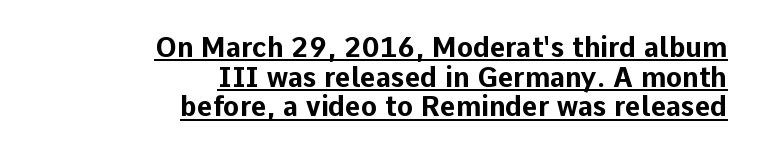
The image shows 27 px bold type, upright; set right-aligned, tight line spacing (1.1x), normal letter spacing, underlined.
